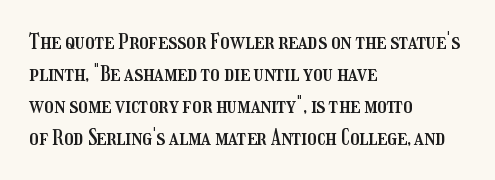
The image shows 21 px text type, upright; set left-aligned, normal line spacing (1.52x), normal letter spacing, not underlined.
